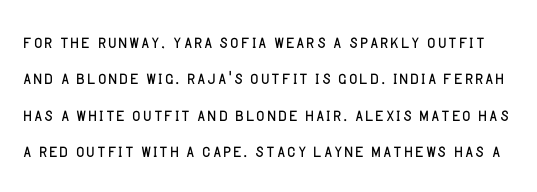
Quick note: not italic, upright. What stands out about the letter spacing? Nothing — it is the standard amount. Think standard paragraph weight, or any step lighter than that. Summary of vertical rhythm: regular, with standard interline spacing. The baseline area is clear.
